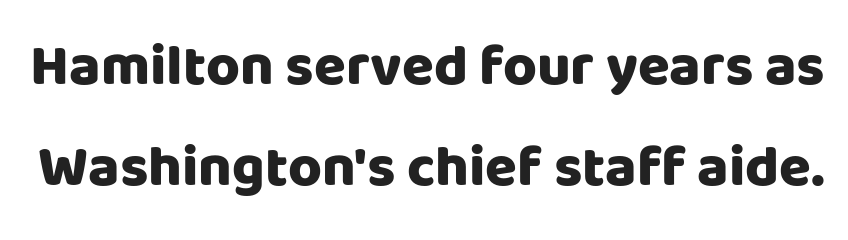
Heavy-handed strokes throughout: this text is bold. Spacing between characters is what you'd get straight out of the box. These lines are rendered in a variable-pitch font. Tall strokes in this sample are plumb rather than angled. The gap between lines stays unmarked. Each letter's strokes conclude bluntly, with no projecting serifs.
